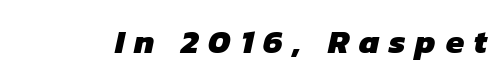
Q: Is the text bold? A: Yes.
Q: Is the typeface a serif or a sans-serif typeface? A: Sans-serif.
Q: Is the text underlined? A: No.
Q: Is the spacing between letters normal or unusually wide? A: Unusually wide.
Q: Width (condensed, normal, or wide)? A: Normal.
Q: Stroke contrast? A: Low.
Q: x-height? A: Medium.
Q: Monospaced? A: No.
